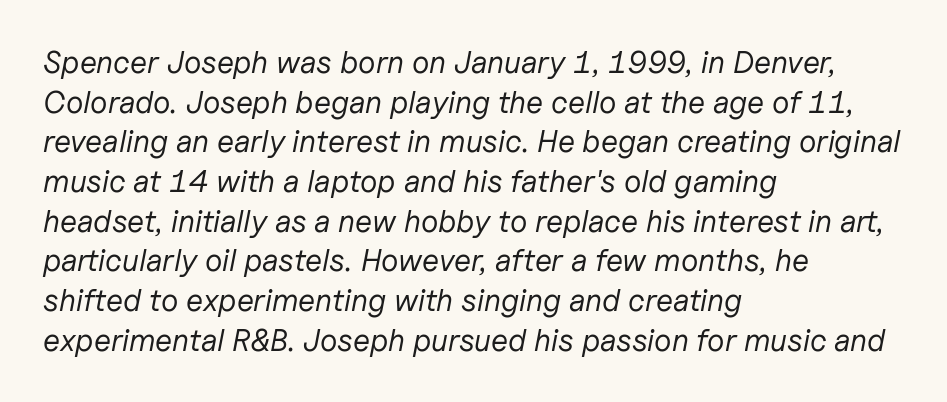
The font's italic variant was chosen for this text. Notice how the passage keeps a crisp vertical edge on the left only. These lines are rendered in a variable-pitch font. Caption: standard tracking, unaltered. Compared with typical paragraphs, the rows here are spaced about the same.
